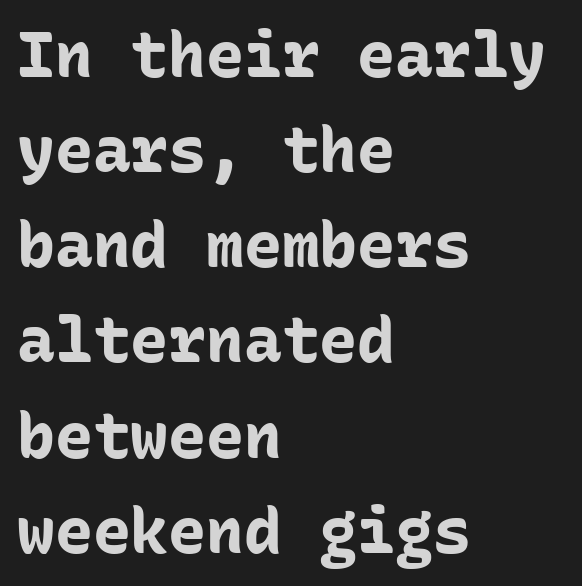
Q: Is the text bold? A: Yes.
Q: Is the text italic (slanted)? A: No, it is upright.
Q: Is the typeface a serif or a sans-serif typeface? A: Sans-serif.
Q: Is the text underlined? A: No.
Q: How is the paragraph aligned? A: Left-aligned.
Q: Is the spacing between letters normal or unusually wide? A: Normal.
Q: Is the spacing between lines tight, normal or loose? A: Normal.
Q: Width (condensed, normal, or wide)? A: Normal.
Q: Stroke contrast? A: Low.
Q: x-height? A: Medium.
Q: Monospaced? A: Yes.
